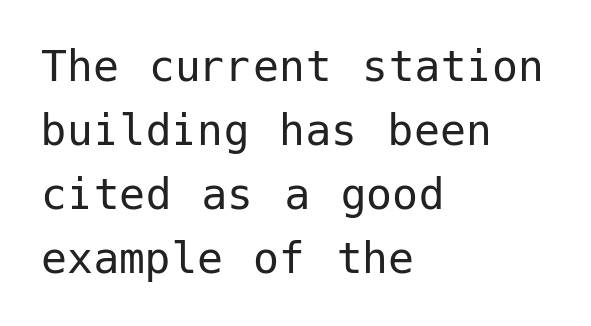
Q: Is the text bold? A: No.
Q: Is the text italic (slanted)? A: No, it is upright.
Q: Is the typeface a serif or a sans-serif typeface? A: Sans-serif.
Q: Is the text underlined? A: No.
Q: How is the paragraph aligned? A: Left-aligned.
Q: Is the spacing between letters normal or unusually wide? A: Normal.
Q: Width (condensed, normal, or wide)? A: Normal.
Q: Stroke contrast? A: Low.
Q: x-height? A: Medium.
